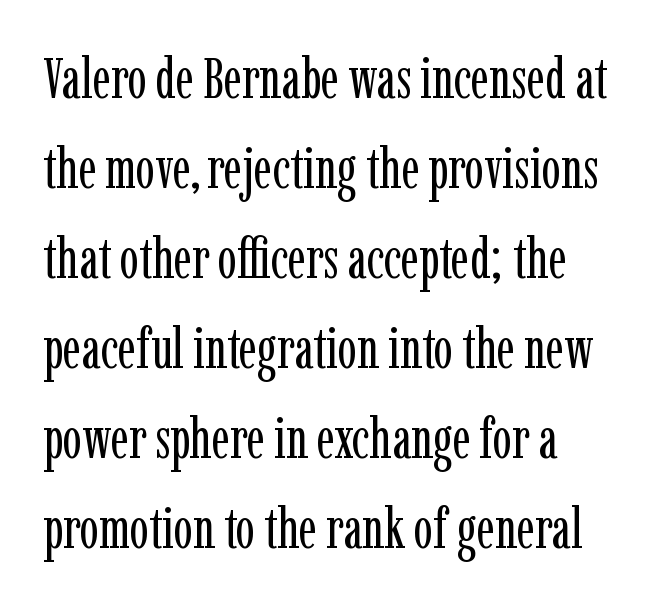
{"serif": "yes", "italic": "no", "bold": "no", "weight": "regular", "width": "condensed", "stroke_contrast": "low", "x_height": "medium", "monospaced": "no", "underline": "no", "align": "left", "line_spacing": "normal", "line_spacing_ratio": 1.58, "letter_spacing": "normal", "letter_spacing_em": 0.0, "glyph_px": 57}
